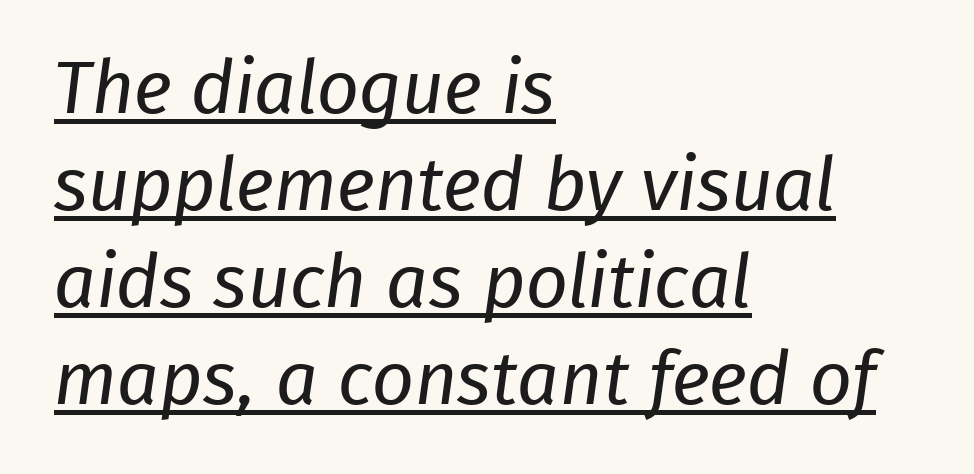
The image shows 74 px regular-weight sans-serif type; set left-aligned, normal line spacing (1.31x), normal letter spacing, underlined; low stroke contrast and a medium x-height.
